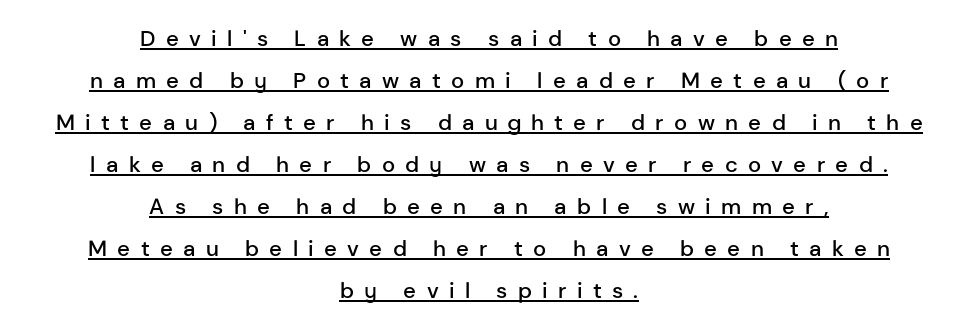
Q: Is the text bold? A: Semi-bold.
Q: Is the text italic (slanted)? A: No, it is upright.
Q: Is the text underlined? A: Yes.
Q: How is the paragraph aligned? A: Centered.
Q: Is the spacing between letters normal or unusually wide? A: Unusually wide.
Q: Is the spacing between lines tight, normal or loose? A: Loose.
